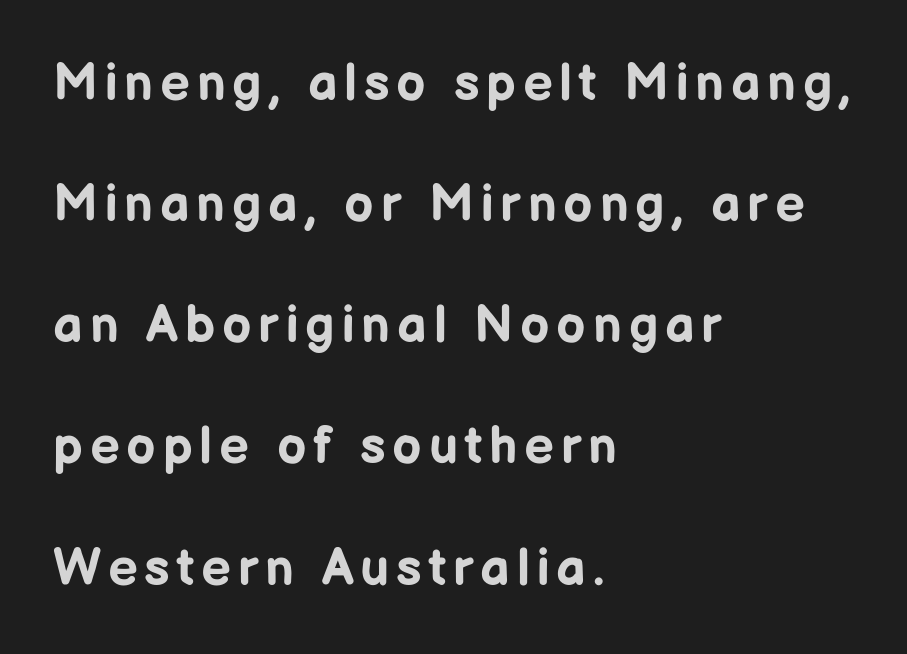
The image shows 52 px bold sans-serif type, upright; set left-aligned, loose line spacing (2.33x), not underlined; low stroke contrast and a medium x-height.
